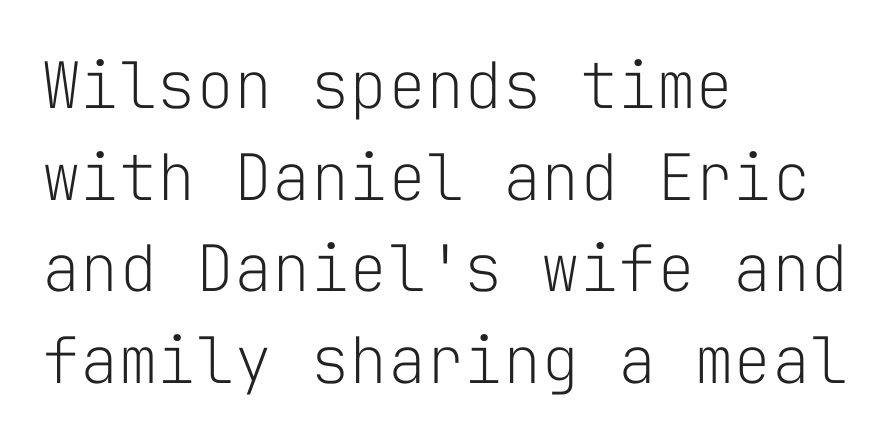
Q: Is the text bold? A: No.
Q: Is the text italic (slanted)? A: No, it is upright.
Q: Is the typeface a serif or a sans-serif typeface? A: Sans-serif.
Q: Is the text underlined? A: No.
Q: How is the paragraph aligned? A: Left-aligned.
Q: Is the spacing between letters normal or unusually wide? A: Normal.
Q: Is the spacing between lines tight, normal or loose? A: Normal.
Q: Width (condensed, normal, or wide)? A: Normal.
Q: Stroke contrast? A: Low.
Q: x-height? A: Medium.
Q: Monospaced? A: Yes.
